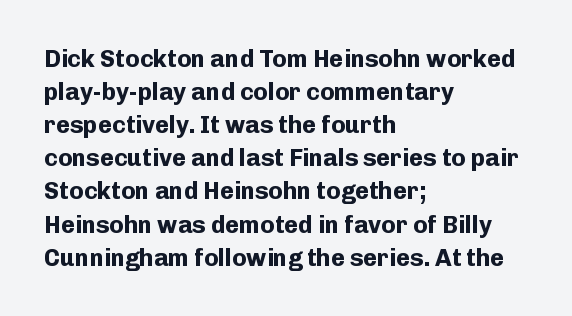
These lines keep a tight, regular rhythm from letter to letter. Heavy-handed strokes throughout: this text is bold. A normal amount of white space separates one row of letters from the next. The font's upright variant was chosen for this text. The string is rendered with underlining switched off. Which margin do the lines hug? The left one — the right edge is uneven.
